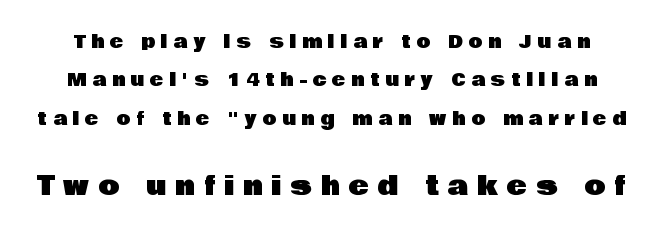
Loose tracking; the words dissolve into strings of separated letters. The rendering enlarges the type as you move from the upper chunk to the lower. Vertical spacing — loose. Italic: no, the glyphs are upright roman. Underlining? Definitely not there.
